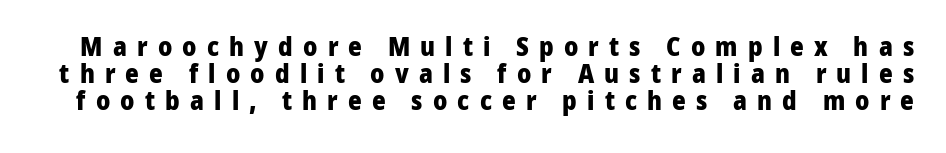
Does extra space separate the letters? Yes, quite a lot of it. The lettering holds an erect, upright posture throughout. The string is rendered with underlining switched off. These lines huddle together more closely than default settings would place them.
